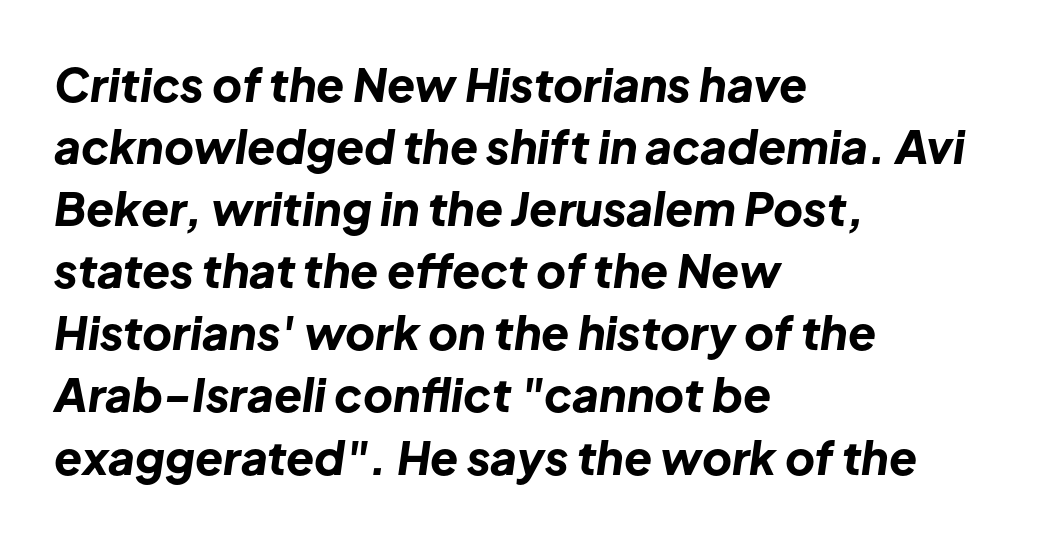
Q: Is the text bold? A: Yes.
Q: Is the text italic (slanted)? A: Yes, it leans right by about 8 degrees.
Q: Is the text underlined? A: No.
Q: How is the paragraph aligned? A: Left-aligned.
Q: Is the spacing between letters normal or unusually wide? A: Normal.
Q: Is the spacing between lines tight, normal or loose? A: Normal.
Q: Width (condensed, normal, or wide)? A: Normal.
Q: Stroke contrast? A: Low.
Q: x-height? A: Medium.
Q: Monospaced? A: No.
